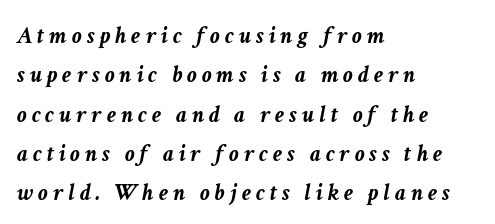
{"italic": "yes", "lean": "right", "slant_degrees": 11, "bold": "yes", "underline": "no", "align": "left", "line_spacing": "normal", "line_spacing_ratio": 1.64, "letter_spacing": "wide", "letter_spacing_em": 0.21, "glyph_px": 24}
